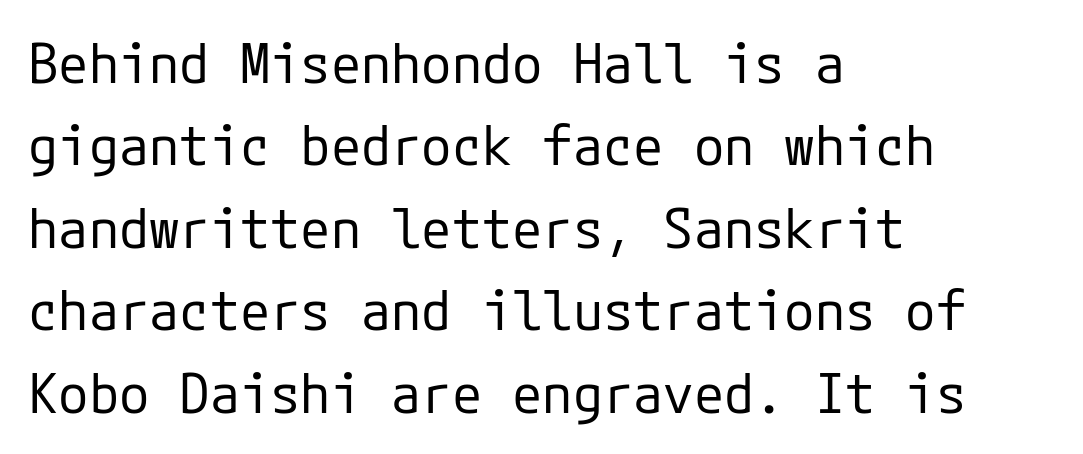
{"serif": "no", "italic": "no", "bold": "no", "weight": "regular", "width": "normal", "stroke_contrast": "low", "x_height": "medium", "underline": "no", "align": "left", "line_spacing": "normal", "line_spacing_ratio": 1.5, "letter_spacing": "normal", "letter_spacing_em": 0.0, "glyph_px": 55}
